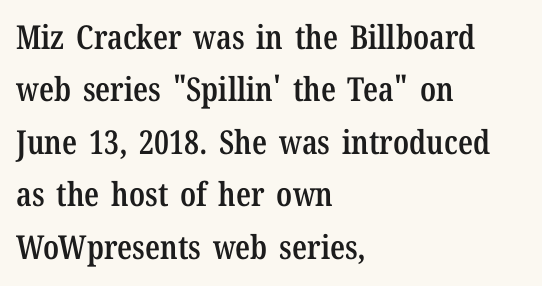
Posture: straight, roman, zero tilt. Left-aligned paragraph, ragged on the right. The glyphs in this specimen are seriffed. These lines are rendered in a variable-pitch font.
